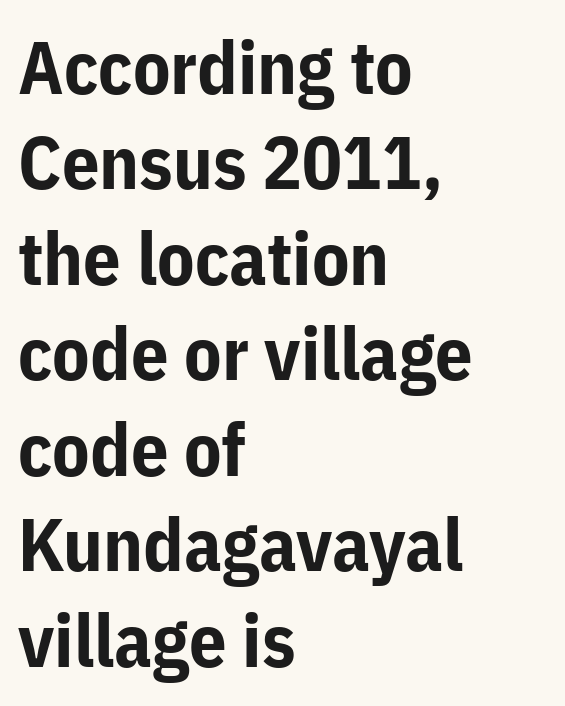
{"serif": "no", "italic": "no", "bold": "yes", "weight": "bold", "width": "normal", "stroke_contrast": "low", "x_height": "medium", "monospaced": "no", "underline": "no", "align": "left", "line_spacing": "normal", "line_spacing_ratio": 1.29, "letter_spacing": "normal", "letter_spacing_em": 0.0, "glyph_px": 74}
